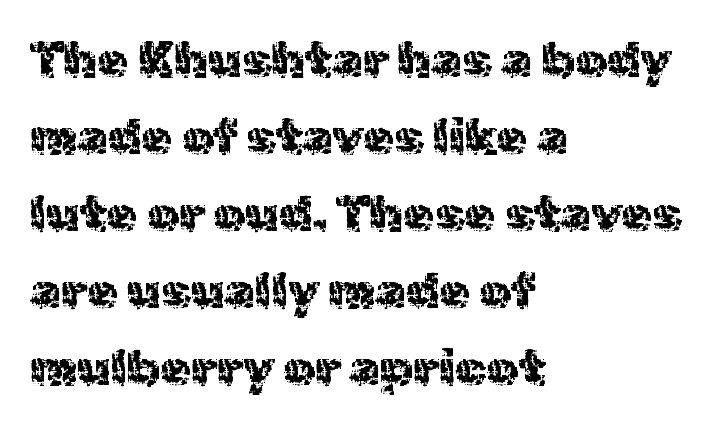
The image shows 50 px sans-serif type, upright; set left-aligned, normal line spacing (1.54x), normal letter spacing, not underlined; a medium x-height.
